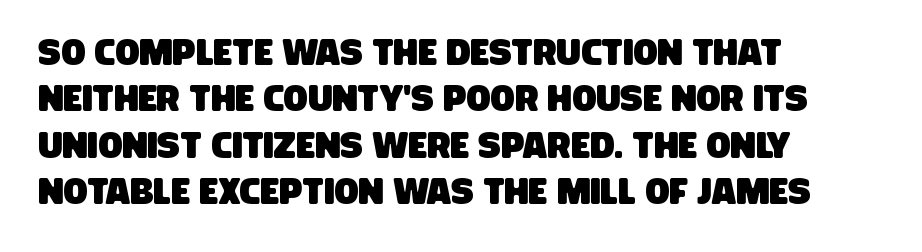
{"serif": "no", "width": "condensed", "stroke_contrast": "low", "x_height": "large", "monospaced": "no", "underline": "no", "align": "left", "line_spacing": "normal", "line_spacing_ratio": 1.29, "letter_spacing": "normal", "letter_spacing_em": 0.0, "glyph_px": 36}
